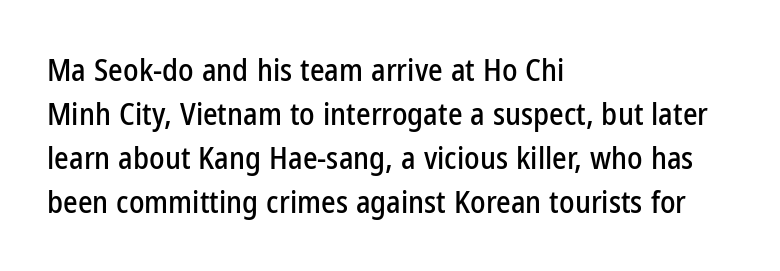
Q: Is the text italic (slanted)? A: No, it is upright.
Q: Is the typeface a serif or a sans-serif typeface? A: Sans-serif.
Q: Is the text underlined? A: No.
Q: How is the paragraph aligned? A: Left-aligned.
Q: Is the spacing between letters normal or unusually wide? A: Normal.
Q: Is the spacing between lines tight, normal or loose? A: Normal.
Q: Width (condensed, normal, or wide)? A: Condensed.
Q: Stroke contrast? A: Low.
Q: x-height? A: Medium.
Q: Monospaced? A: No.
